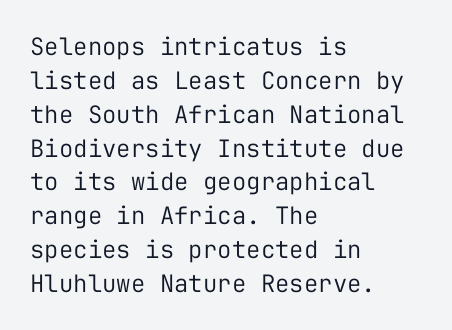
The image shows 24 px text type, upright; set left-aligned, normal line spacing (1.41x), normal letter spacing, not underlined.
